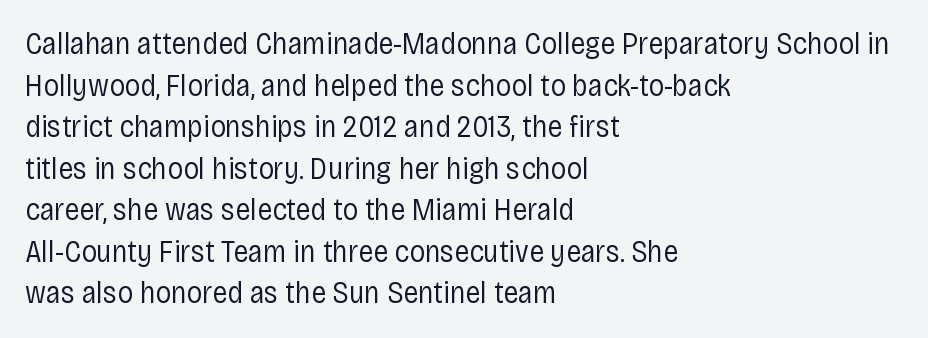
{"serif": "no", "italic": "no", "bold": "no", "weight": "regular", "width": "condensed", "stroke_contrast": "low", "x_height": "large", "monospaced": "no", "underline": "no", "align": "left", "line_spacing": "normal", "line_spacing_ratio": 1.34, "letter_spacing": "normal", "letter_spacing_em": 0.0, "glyph_px": 31}
